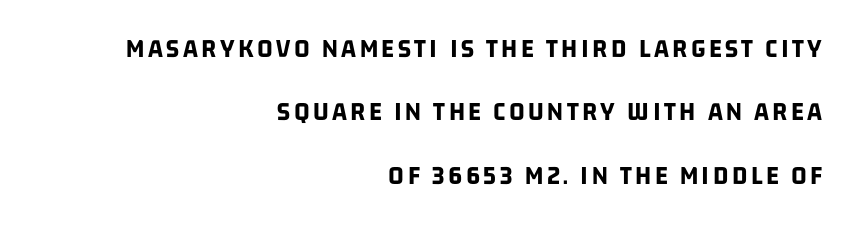
Q: Is the text bold? A: Yes.
Q: Is the text underlined? A: No.
Q: How is the paragraph aligned? A: Right-aligned.
Q: Is the spacing between lines tight, normal or loose? A: Loose.
